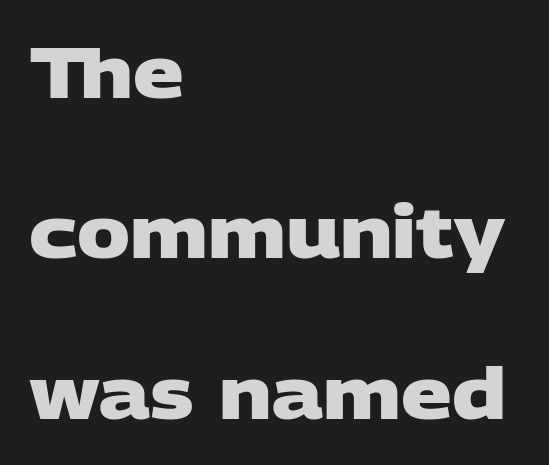
The image shows 71 px heavy, wide sans-serif type; set left-aligned, loose line spacing (2.26x), normal letter spacing, not underlined; low stroke contrast and a large x-height.
